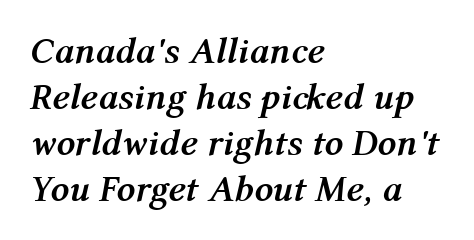
{"italic": "yes", "lean": "right", "slant_degrees": 12, "bold": "yes", "weight": "semibold", "width": "normal", "stroke_contrast": "medium", "x_height": "medium", "monospaced": "no", "underline": "no", "align": "left", "line_spacing_ratio": 1.24, "letter_spacing": "normal", "letter_spacing_em": 0.0, "glyph_px": 37}
